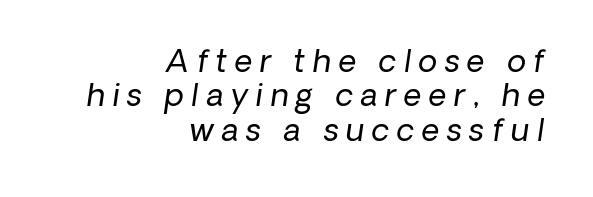
The setting favours the right margin, as signatures and pull-quotes sometimes do. Leading: reduced. Stroke mass is kept to a normal reading level or below. You can tell it's italic because the verticals aren't actually vertical.
